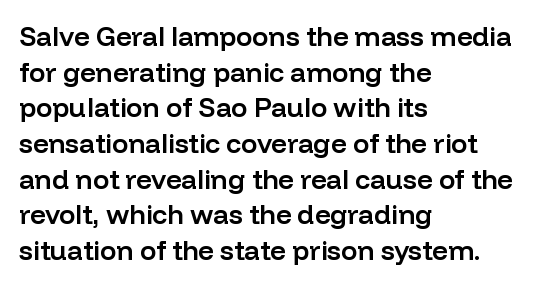
The image shows 27 px text type, upright; set left-aligned, normal line spacing (1.32x), normal letter spacing, not underlined.
